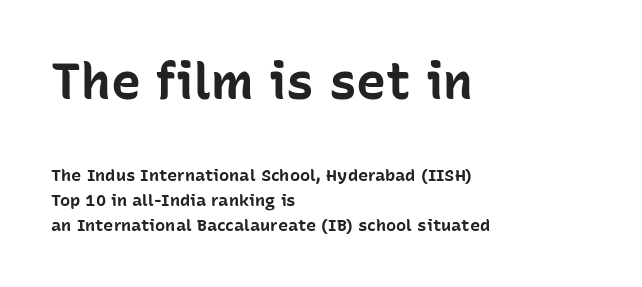
Q: Is the text bold? A: Yes.
Q: Is the text italic (slanted)? A: No, it is upright.
Q: Is the typeface a serif or a sans-serif typeface? A: Sans-serif.
Q: Is the text underlined? A: No.
Q: How is the paragraph aligned? A: Left-aligned.
Q: Is the spacing between letters normal or unusually wide? A: Normal.
Q: Is the spacing between lines tight, normal or loose? A: Normal.
Q: Which block of text is set in a larger size, the first (top) or the second (bottom)? A: The first (top) one.
Q: Width (condensed, normal, or wide)? A: Normal.
Q: Stroke contrast? A: Low.
Q: x-height? A: Medium.
Q: Monospaced? A: No.
